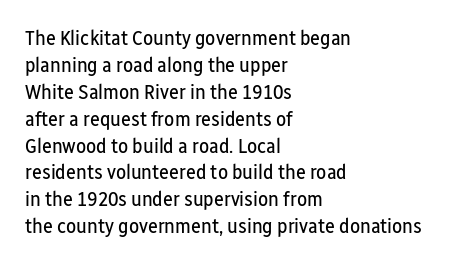
{"italic": "no", "bold": "no", "underline": "no", "align": "left", "line_spacing": "normal", "line_spacing_ratio": 1.28, "letter_spacing": "normal", "letter_spacing_em": 0.0, "glyph_px": 21}
